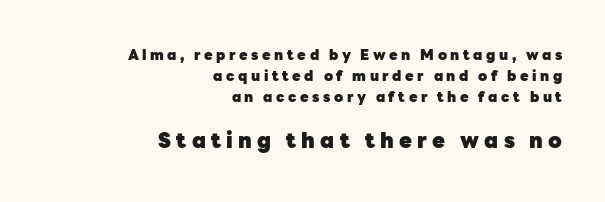
The image shows 21 px bold type, upright; set right-aligned, normal line spacing (1.51x), unusually wide letter spacing (+0.25 em), not underlined; the second (bottom) block is 1.5x larger.
